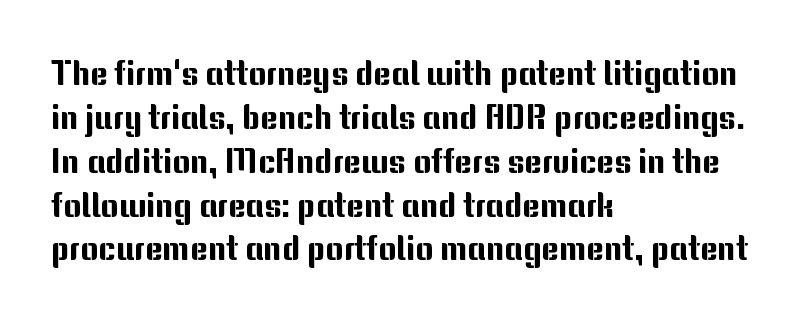
{"serif": "no", "italic": "no", "width": "normal", "stroke_contrast": "medium", "x_height": "medium", "monospaced": "no", "underline": "no", "align": "left", "line_spacing": "normal", "line_spacing_ratio": 1.29, "letter_spacing": "normal", "letter_spacing_em": 0.0, "glyph_px": 34}
